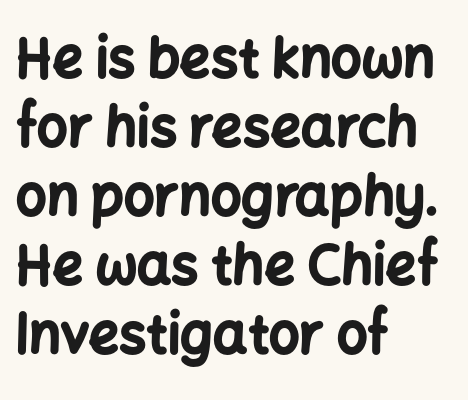
Q: Is the text bold? A: Yes.
Q: Is the text italic (slanted)? A: No, it is upright.
Q: Is the typeface a serif or a sans-serif typeface? A: Sans-serif.
Q: Is the text underlined? A: No.
Q: How is the paragraph aligned? A: Left-aligned.
Q: Is the spacing between letters normal or unusually wide? A: Normal.
Q: Is the spacing between lines tight, normal or loose? A: Normal.
Q: Width (condensed, normal, or wide)? A: Normal.
Q: Stroke contrast? A: Low.
Q: x-height? A: Medium.
Q: Monospaced? A: No.
